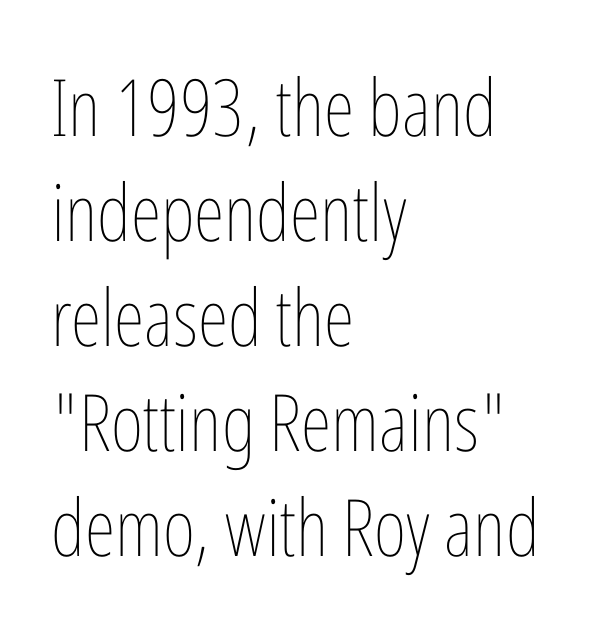
The image shows 79 px thin, condensed type, upright; set left-aligned, normal line spacing (1.33x), normal letter spacing, not underlined; low stroke contrast and a medium x-height.
